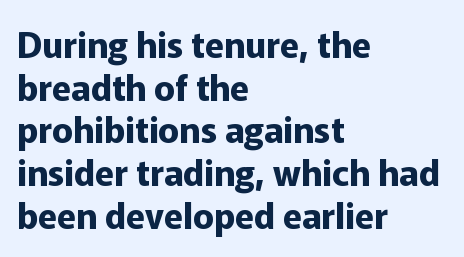
Q: Is the text bold? A: Yes.
Q: Is the text italic (slanted)? A: No, it is upright.
Q: Is the typeface a serif or a sans-serif typeface? A: Sans-serif.
Q: Is the text underlined? A: No.
Q: How is the paragraph aligned? A: Left-aligned.
Q: Is the spacing between letters normal or unusually wide? A: Normal.
Q: Width (condensed, normal, or wide)? A: Normal.
Q: Stroke contrast? A: Low.
Q: x-height? A: Medium.
Q: Monospaced? A: No.
